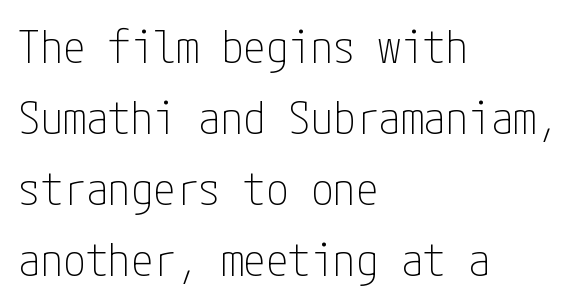
Q: Is the text bold? A: No.
Q: Is the text italic (slanted)? A: No, it is upright.
Q: Is the typeface a serif or a sans-serif typeface? A: Sans-serif.
Q: Is the text underlined? A: No.
Q: How is the paragraph aligned? A: Left-aligned.
Q: Is the spacing between letters normal or unusually wide? A: Normal.
Q: Is the spacing between lines tight, normal or loose? A: Normal.
Q: Width (condensed, normal, or wide)? A: Condensed.
Q: Stroke contrast? A: Low.
Q: x-height? A: Medium.
